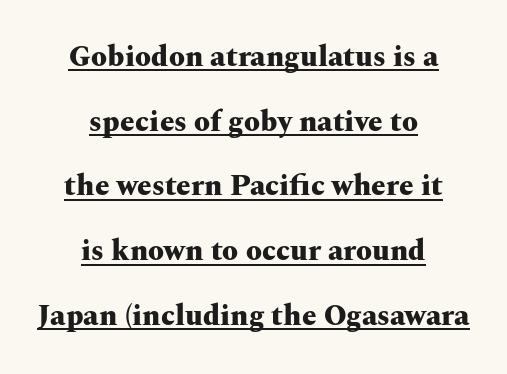
{"serif": "yes", "italic": "no", "bold": "yes", "weight": "heavy", "width": "wide", "stroke_contrast": "medium", "x_height": "medium", "monospaced": "no", "underline": "yes", "align": "center", "line_spacing": "loose", "line_spacing_ratio": 2.23, "letter_spacing": "normal", "letter_spacing_em": 0.0, "glyph_px": 29}
